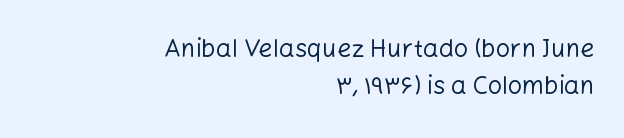
The image shows 25 px text type, upright; set right-aligned, normal line spacing (1.49x), normal letter spacing, not underlined.
